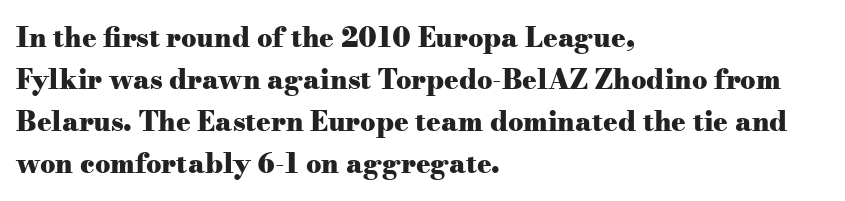
{"italic": "no", "bold": "yes", "underline": "no", "align": "left", "line_spacing": "normal", "line_spacing_ratio": 1.56, "letter_spacing": "normal", "letter_spacing_em": 0.0, "glyph_px": 27}
